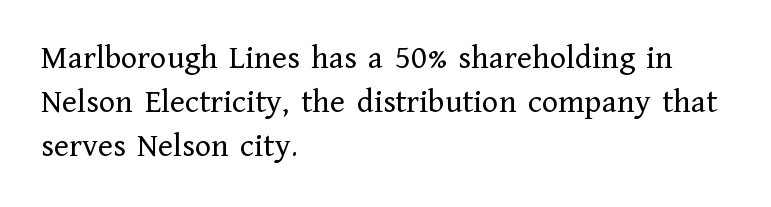
Q: Is the text bold? A: No.
Q: Is the text italic (slanted)? A: No, it is upright.
Q: Is the typeface a serif or a sans-serif typeface? A: Serif.
Q: Is the text underlined? A: No.
Q: How is the paragraph aligned? A: Left-aligned.
Q: Is the spacing between letters normal or unusually wide? A: Normal.
Q: Is the spacing between lines tight, normal or loose? A: Normal.
Q: Width (condensed, normal, or wide)? A: Normal.
Q: Stroke contrast? A: Low.
Q: x-height? A: Medium.
Q: Monospaced? A: No.
